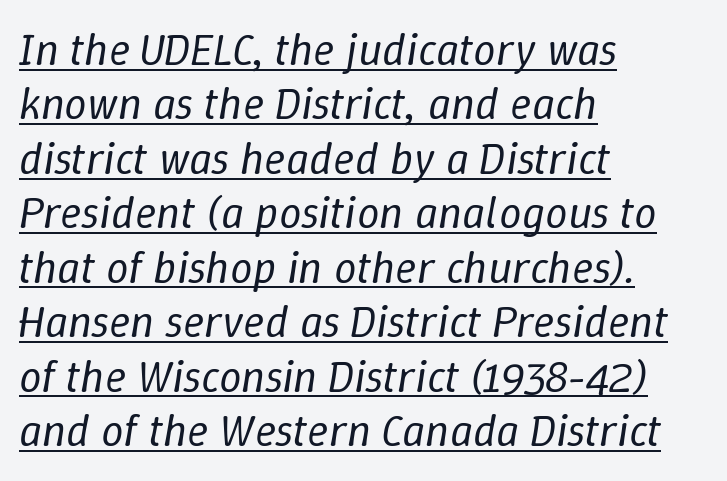
{"italic": "yes", "lean": "right", "slant_degrees": 9, "bold": "no", "weight": "regular", "width": "normal", "stroke_contrast": "low", "x_height": "medium", "monospaced": "no", "underline": "yes", "align": "left", "line_spacing_ratio": 1.21, "letter_spacing": "normal", "letter_spacing_em": 0.0, "glyph_px": 45}
